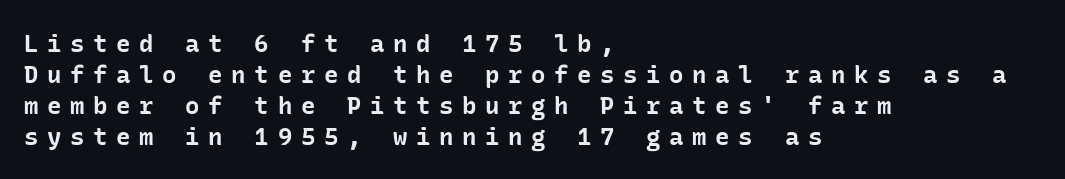
Quick note: not italic, upright. Heavy-handed strokes throughout: this text is bold. Each line starts at the same left margin while the right side varies. The face used here is rendered with a markedly widened letterfit.
